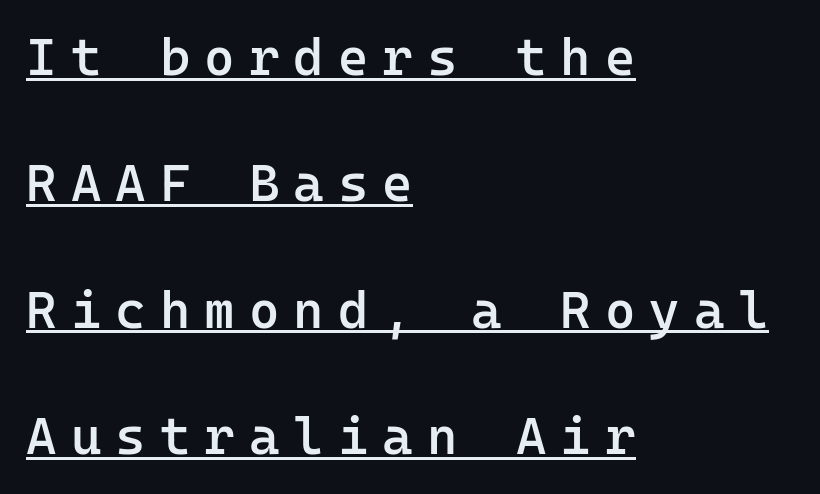
The glyphs are accompanied by a horizontal stroke just below them. The gaps between neighbouring characters are conspicuously large. The letters stand upright; this is a roman face. The face used here is a semibold: visibly heavier than regular, lighter than bold. What kind of face is this? One without serifs — a sans. Compared with a centered layout, this one pins lines to the left instead.
